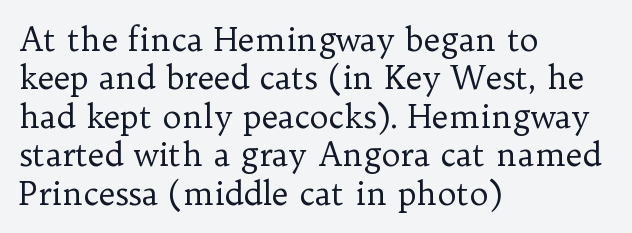
Q: Is the text bold? A: No.
Q: Is the text italic (slanted)? A: No, it is upright.
Q: Is the typeface a serif or a sans-serif typeface? A: Serif.
Q: Is the text underlined? A: No.
Q: How is the paragraph aligned? A: Left-aligned.
Q: Is the spacing between letters normal or unusually wide? A: Normal.
Q: Width (condensed, normal, or wide)? A: Normal.
Q: Stroke contrast? A: Low.
Q: x-height? A: Medium.
Q: Monospaced? A: No.
